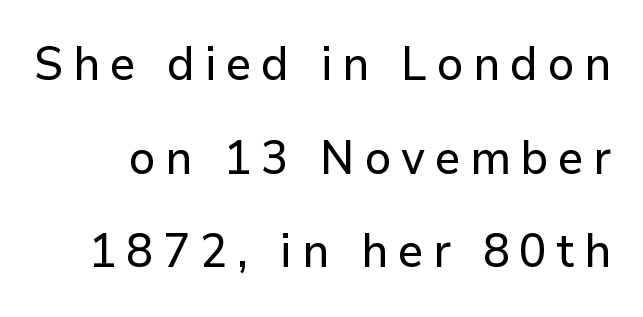
{"serif": "no", "italic": "no", "width": "normal", "stroke_contrast": "low", "x_height": "medium", "monospaced": "no", "underline": "no", "line_spacing": "loose", "line_spacing_ratio": 1.99, "letter_spacing": "wide", "letter_spacing_em": 0.21, "glyph_px": 47}
